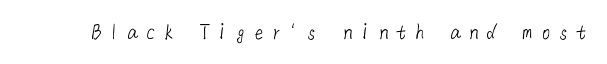
Q: Is the text bold? A: No.
Q: Is the text underlined? A: No.
Q: Is the spacing between letters normal or unusually wide? A: Unusually wide.
